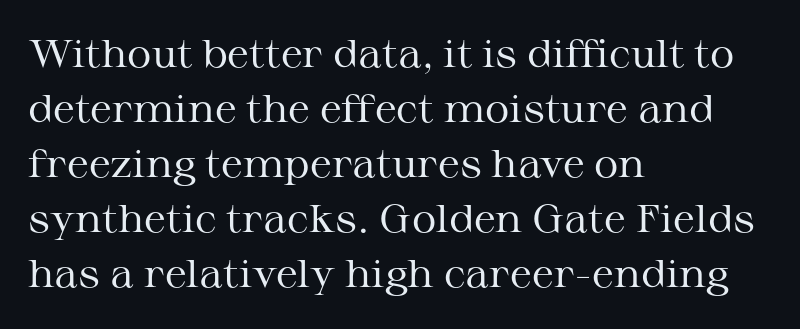
Q: Is the text bold? A: No.
Q: Is the text italic (slanted)? A: No, it is upright.
Q: Is the typeface a serif or a sans-serif typeface? A: Serif.
Q: Is the text underlined? A: No.
Q: How is the paragraph aligned? A: Left-aligned.
Q: Is the spacing between letters normal or unusually wide? A: Normal.
Q: Is the spacing between lines tight, normal or loose? A: Normal.
Q: Width (condensed, normal, or wide)? A: Wide.
Q: Stroke contrast? A: Medium.
Q: x-height? A: Medium.
Q: Monospaced? A: No.
